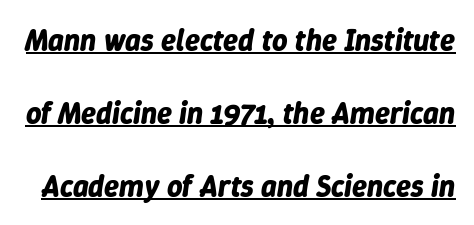
The image shows 30 px bold type, italic (leaning right); set loose line spacing (2.43x), normal letter spacing, underlined; low stroke contrast and a medium x-height.
